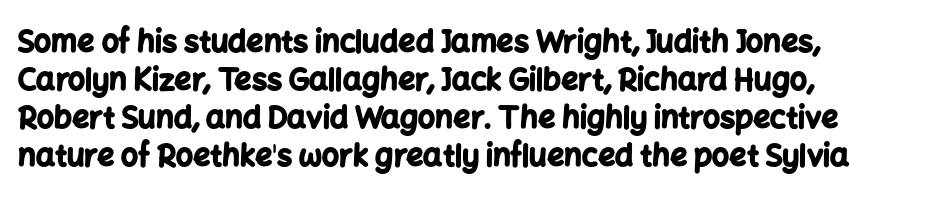
Does the leading feel generous? No, just average. Horizontal alignment here is leftward, the default for most running prose. The passage shown is emphatically bold. Default kerning and tracking; the words read as compact shapes. Style check: upright.
